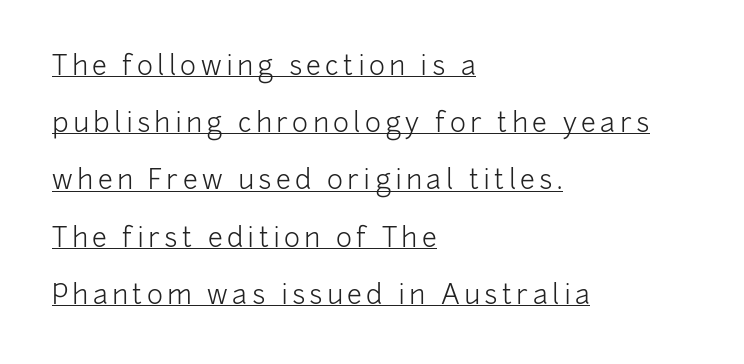
{"italic": "no", "bold": "no", "underline": "yes", "align": "left", "line_spacing": "loose", "line_spacing_ratio": 2.12, "glyph_px": 27}
